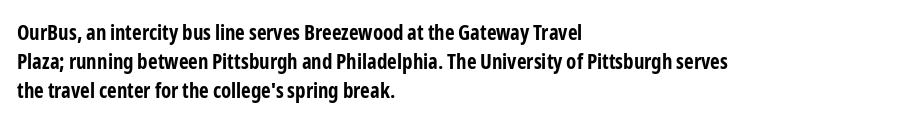
{"italic": "no", "bold": "yes", "underline": "no", "align": "left", "line_spacing": "normal", "line_spacing_ratio": 1.37, "letter_spacing": "normal", "letter_spacing_em": 0.0, "glyph_px": 21}
